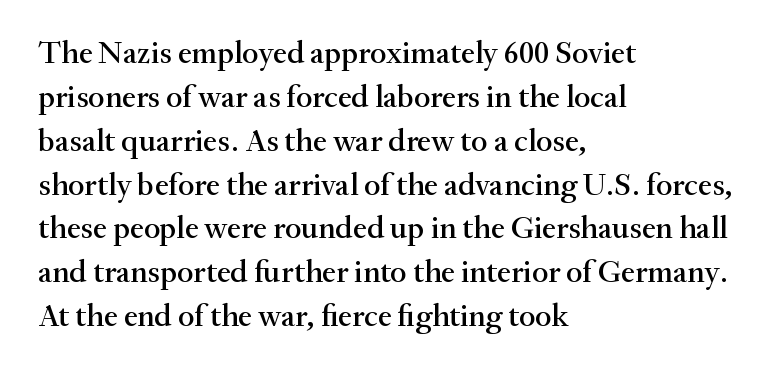
Q: Is the text italic (slanted)? A: No, it is upright.
Q: Is the typeface a serif or a sans-serif typeface? A: Serif.
Q: Is the text underlined? A: No.
Q: How is the paragraph aligned? A: Left-aligned.
Q: Is the spacing between letters normal or unusually wide? A: Normal.
Q: Is the spacing between lines tight, normal or loose? A: Normal.
Q: Width (condensed, normal, or wide)? A: Normal.
Q: Stroke contrast? A: Medium.
Q: x-height? A: Small.
Q: Monospaced? A: No.
